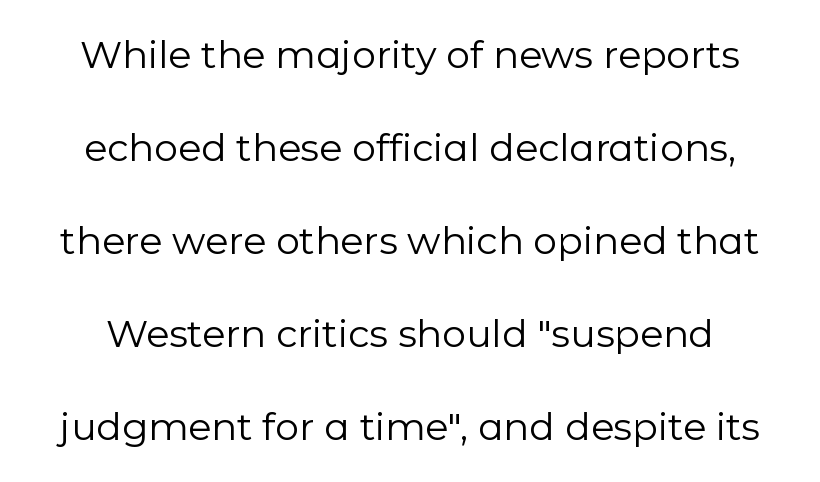
{"serif": "no", "italic": "no", "bold": "no", "weight": "regular", "width": "normal", "stroke_contrast": "low", "x_height": "medium", "monospaced": "no", "underline": "no", "line_spacing": "loose", "line_spacing_ratio": 2.45, "letter_spacing": "normal", "letter_spacing_em": 0.0, "glyph_px": 38}
